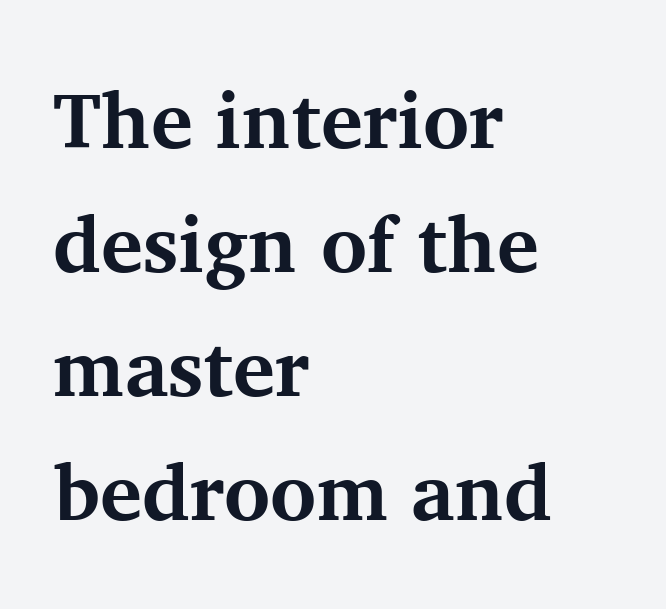
The gap between lines stays unmarked. Is the block centered? No — it sits flush against the left margin. Every letter is thick-stroked: bold, no question. Each new line begins a customary step beneath the previous one.
